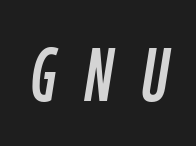
Q: Is the text italic (slanted)? A: Yes, it leans right by about 9 degrees.
Q: Is the text underlined? A: No.
Q: Is the spacing between letters normal or unusually wide? A: Unusually wide.
Q: Width (condensed, normal, or wide)? A: Condensed.
Q: Stroke contrast? A: Low.
Q: x-height? A: Medium.
Q: Monospaced? A: No.
